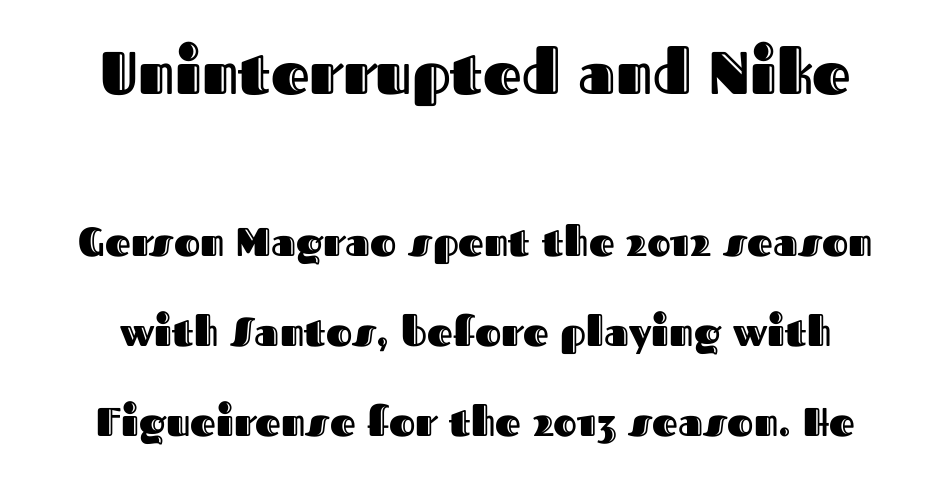
{"italic": "no", "width": "normal", "x_height": "medium", "monospaced": "no", "underline": "no", "align": "center", "line_spacing": "loose", "line_spacing_ratio": 2.25, "letter_spacing": "normal", "letter_spacing_em": 0.0, "larger_block": "first", "size_ratio": 1.5, "glyph_px": 60}
